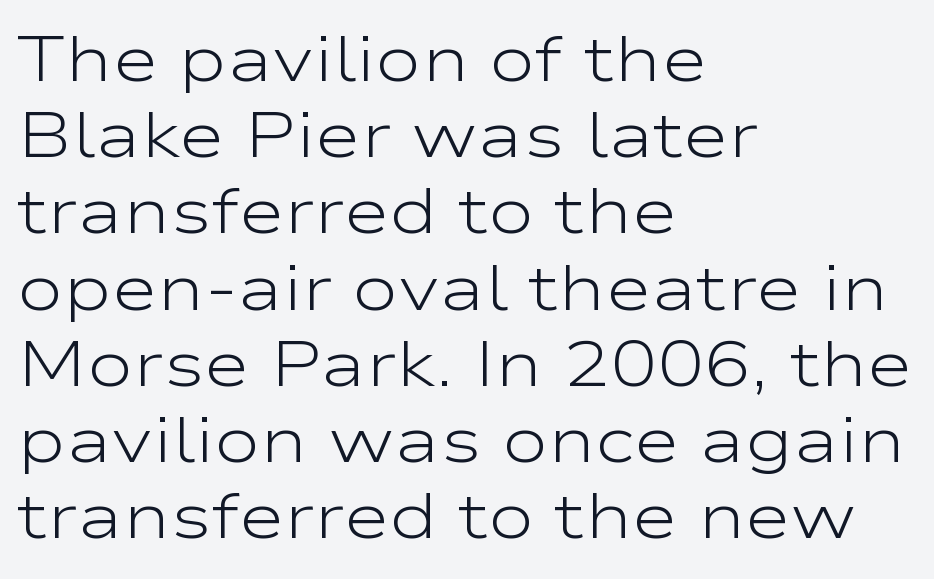
The letters advance in unequal steps, a hallmark of proportional type. Unlike a traditional serif, this face leaves its strokes unadorned. Descenders hang freely into open space. Italic: no, the glyphs are upright roman.
